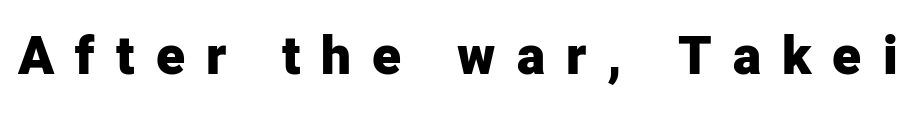
The image shows 53 px heavy sans-serif type, upright; set unusually wide letter spacing (+0.4 em), not underlined; low stroke contrast and a medium x-height.
